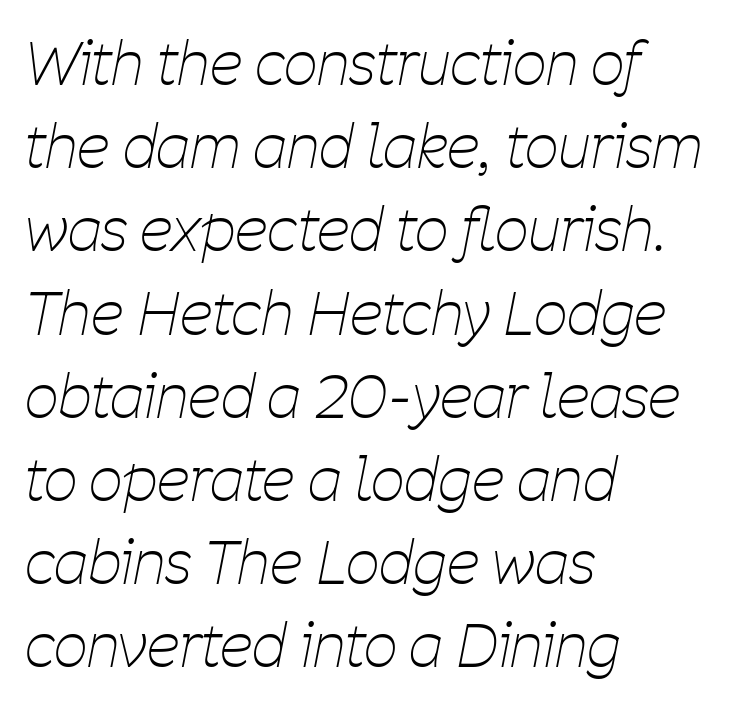
Where is the straight margin? On the left. Lines of text with bare space underneath. The rendering uses natural spacing where letterforms have individual widths. This is oblique type, the kind used for emphasis or titles. The passage shown has conventional tracking throughout.
